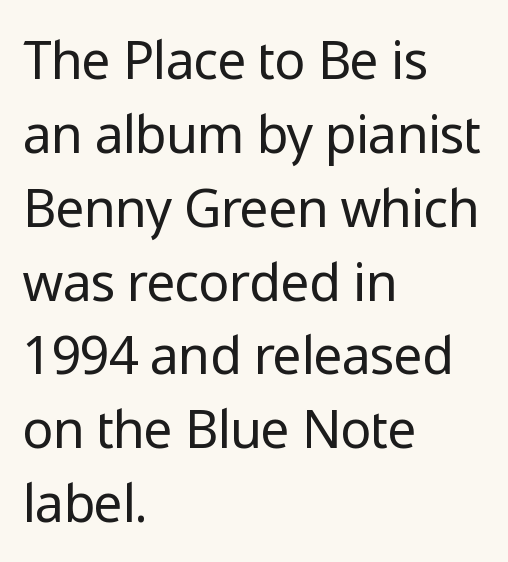
These lines are rendered in a variable-pitch font. In terms of leading, this rendering sits right in the middle. Beneath every word, the page is bare. In terms of posture, this sample is upright. Typographically, this falls in the sans-serif category.
